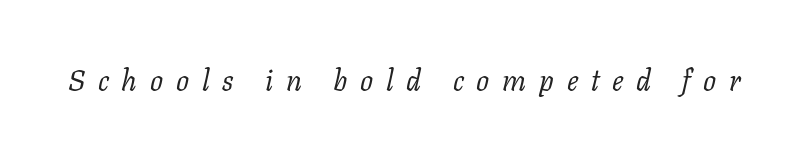
The image shows 29 px regular-weight serif type, italic (leaning right); set unusually wide letter spacing (+0.44 em), not underlined; low stroke contrast and a medium x-height.
